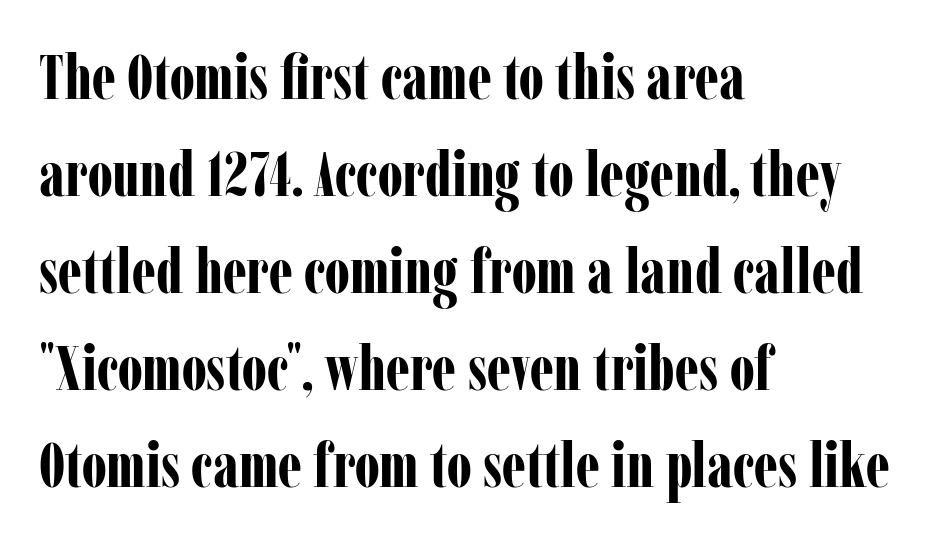
Q: Is the text bold? A: Yes.
Q: Is the text italic (slanted)? A: No, it is upright.
Q: Is the typeface a serif or a sans-serif typeface? A: Serif.
Q: Is the text underlined? A: No.
Q: How is the paragraph aligned? A: Left-aligned.
Q: Is the spacing between letters normal or unusually wide? A: Normal.
Q: Is the spacing between lines tight, normal or loose? A: Normal.
Q: Width (condensed, normal, or wide)? A: Condensed.
Q: Stroke contrast? A: Low.
Q: x-height? A: Medium.
Q: Monospaced? A: No.
